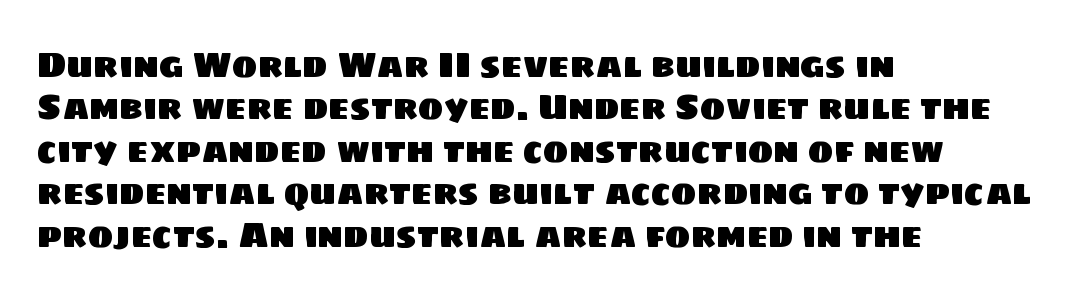
Q: Is the typeface a serif or a sans-serif typeface? A: Sans-serif.
Q: Is the text underlined? A: No.
Q: How is the paragraph aligned? A: Left-aligned.
Q: Is the spacing between letters normal or unusually wide? A: Normal.
Q: Is the spacing between lines tight, normal or loose? A: Normal.
Q: Width (condensed, normal, or wide)? A: Normal.
Q: Stroke contrast? A: Low.
Q: x-height? A: Large.
Q: Monospaced? A: No.
